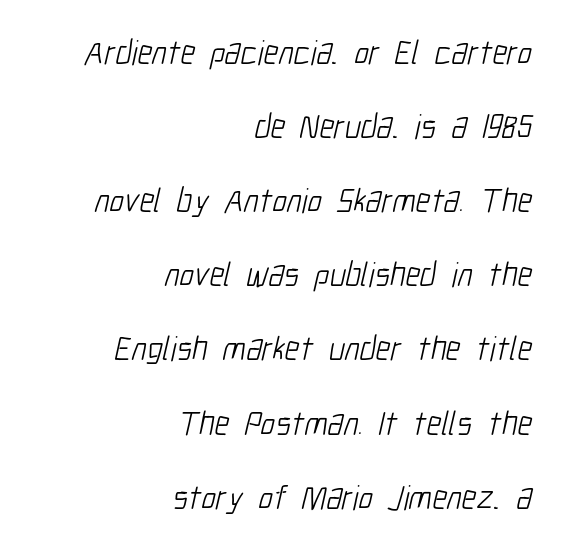
{"serif": "no", "bold": "no", "weight": "light", "width": "condensed", "stroke_contrast": "low", "x_height": "medium", "monospaced": "no", "underline": "no", "align": "right", "line_spacing": "loose", "line_spacing_ratio": 2.18, "letter_spacing": "normal", "letter_spacing_em": 0.0, "glyph_px": 34}
